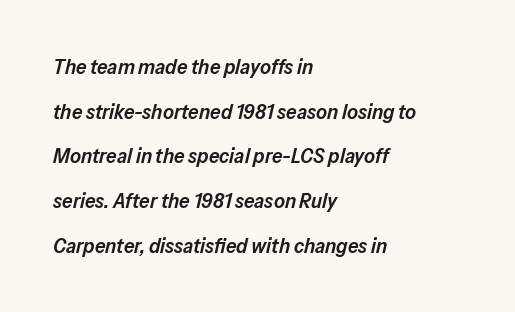
{"italic": "yes", "lean": "right", "slant_degrees": 13, "bold": "semi", "underline": "no", "align": "left", "line_spacing": "loose", "line_spacing_ratio": 2.13, "letter_spacing": "normal", "letter_spacing_em": 0.0, "glyph_px": 21}
